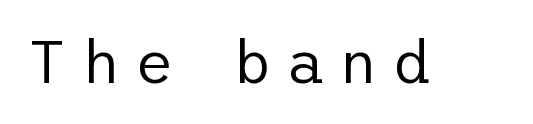
{"serif": "no", "italic": "no", "bold": "no", "weight": "regular", "width": "normal", "stroke_contrast": "low", "x_height": "medium", "underline": "no", "letter_spacing": "wide", "letter_spacing_em": 0.24, "glyph_px": 60}
